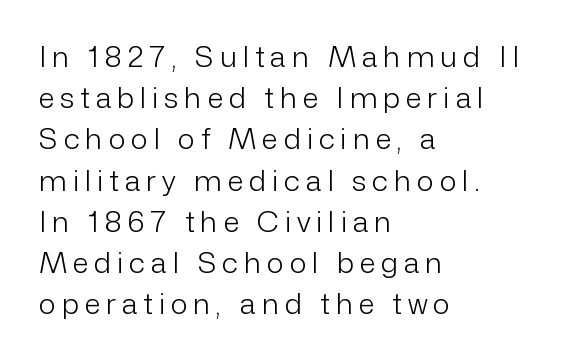
The image shows 29 px light sans-serif type, upright; set left-aligned, normal line spacing (1.42x), unusually wide letter spacing (+0.2 em), not underlined; low stroke contrast and a medium x-height.
